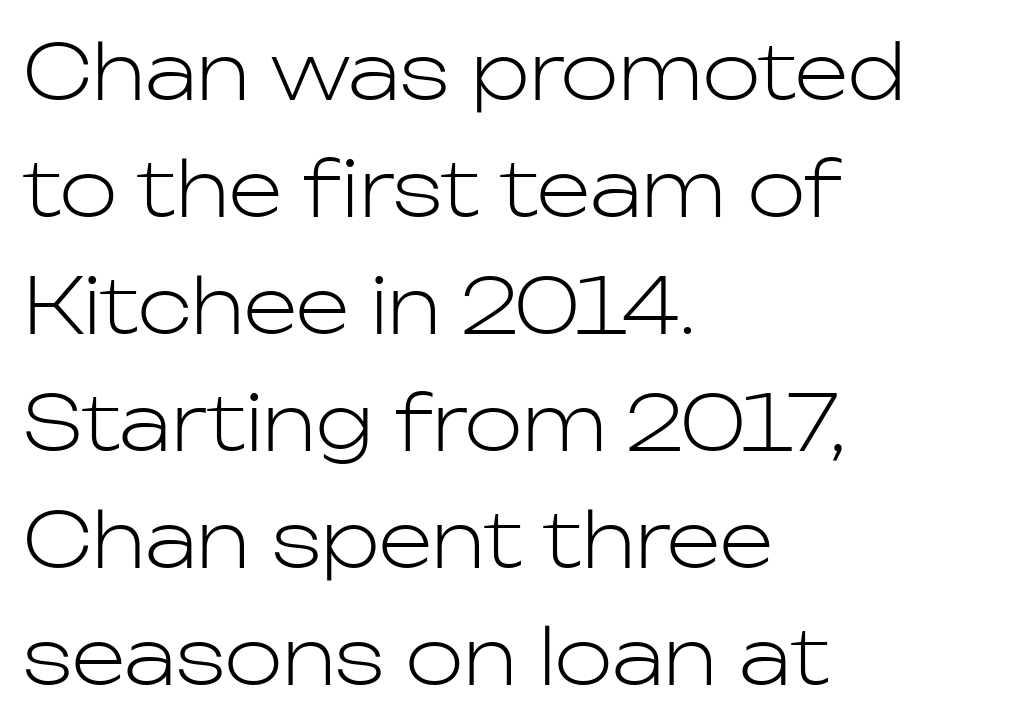
The image shows 77 px light sans-serif type, upright; set left-aligned, normal line spacing (1.52x), normal letter spacing, not underlined; low stroke contrast and a medium x-height.
